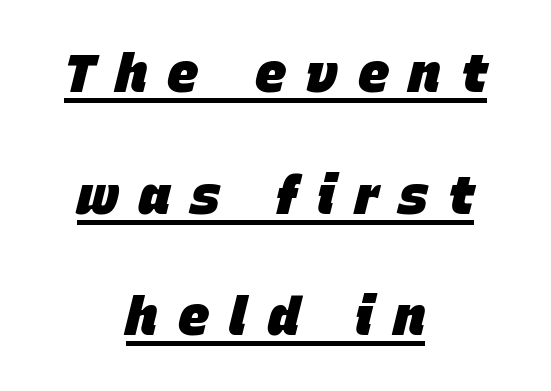
The image shows 52 px heavy type, italic (leaning right); set centered, loose line spacing (2.34x), unusually wide letter spacing (+0.39 em), underlined; low stroke contrast and a large x-height.
